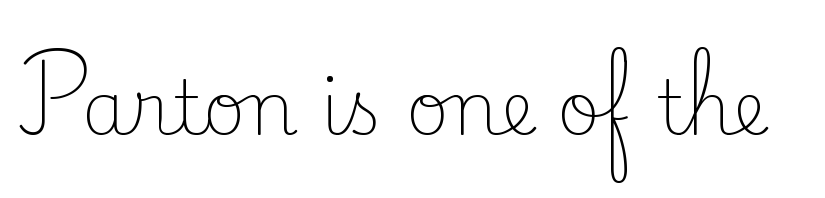
The image shows 74 px light serif type, upright; set normal letter spacing, not underlined; low stroke contrast and a small x-height.
